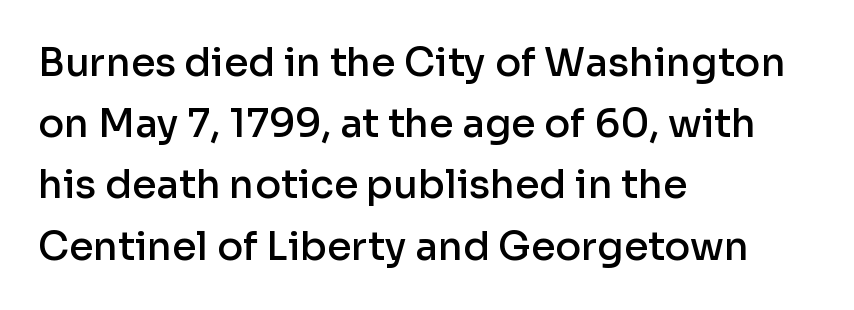
Are there feet on the stems? There aren't — it's a sans. Its strokes are somewhat broadened, the hallmark of semibold type. Regarding leading, the lines here are spaced in the standard way. The tracking reads as untouched default to a designer's eye. The typesetter chose a ragged-right arrangement here.
